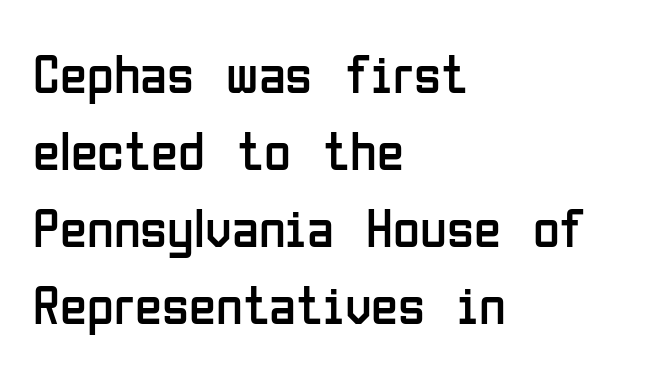
The image shows 55 px regular-weight, condensed sans-serif type, upright; set left-aligned, normal line spacing (1.4x), normal letter spacing, not underlined; low stroke contrast and a medium x-height.
